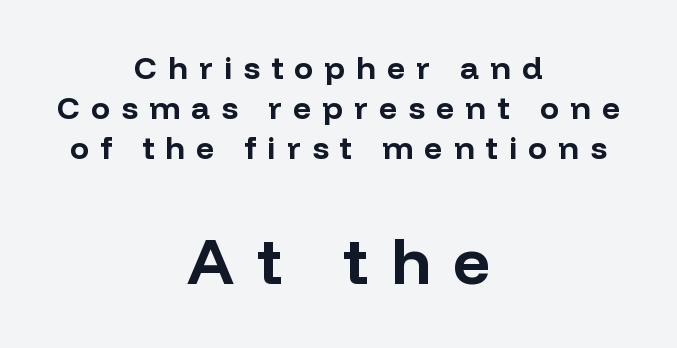
Quick note: not italic, upright. Layout note: lines centered. Tracking here is generous; glyphs stand well apart from one another. Typographic density is high because the face is bold.
